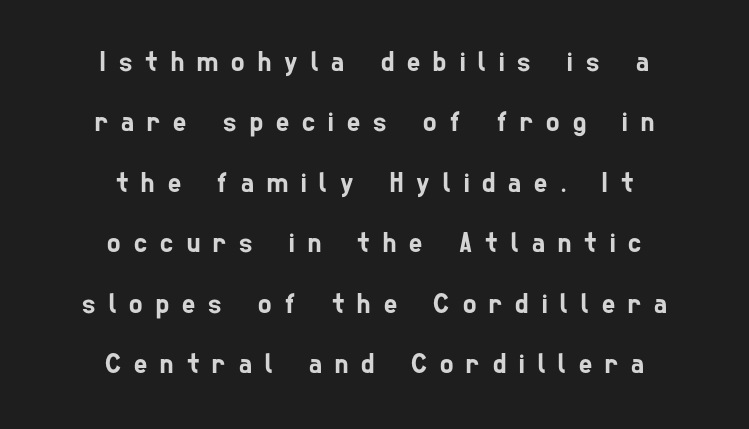
Serifs: no, the terminals of the letterforms are clean. The letters advance in unequal steps, a hallmark of proportional type. Tracking value appears strongly positive — letters spread wide. Casual observation: everything's sitting right in the middle. Interline gaps are noticeably wide in this sample.
